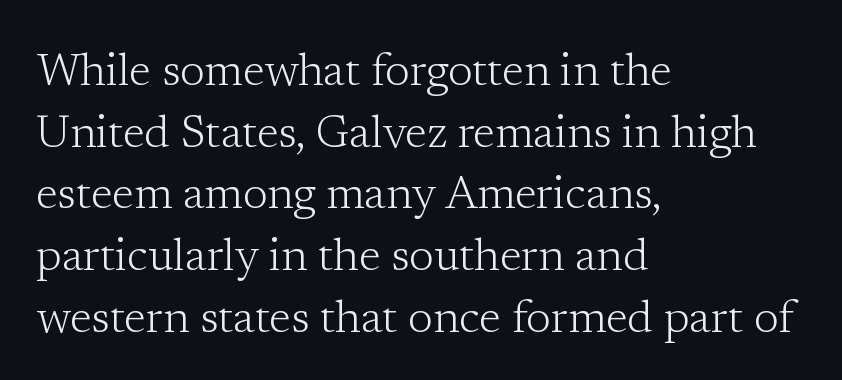
Notice how the stems are strictly vertical — no italics here. The designer left line spacing at the default. Is this a fixed-width face? No — the glyphs have proportional, varying widths. Font category for this specimen: serif. Think standard paragraph weight, or any step lighter than that.
